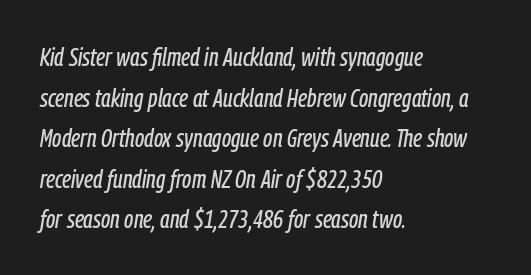
Q: Is the text italic (slanted)? A: Yes, it leans right by about 9 degrees.
Q: Is the text underlined? A: No.
Q: How is the paragraph aligned? A: Left-aligned.
Q: Is the spacing between letters normal or unusually wide? A: Normal.
Q: Is the spacing between lines tight, normal or loose? A: Normal.
